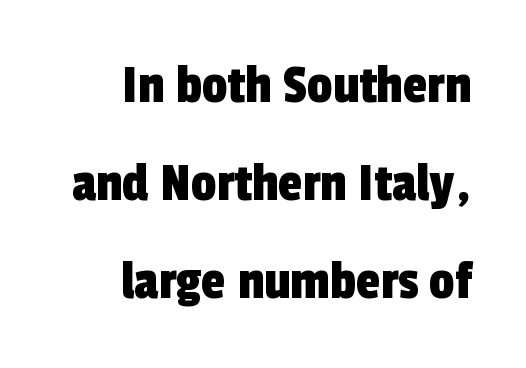
{"serif": "no", "width": "condensed", "x_height": "medium", "monospaced": "no", "underline": "no", "align": "right", "line_spacing_ratio": 1.75, "letter_spacing": "normal", "letter_spacing_em": 0.0, "glyph_px": 56}
